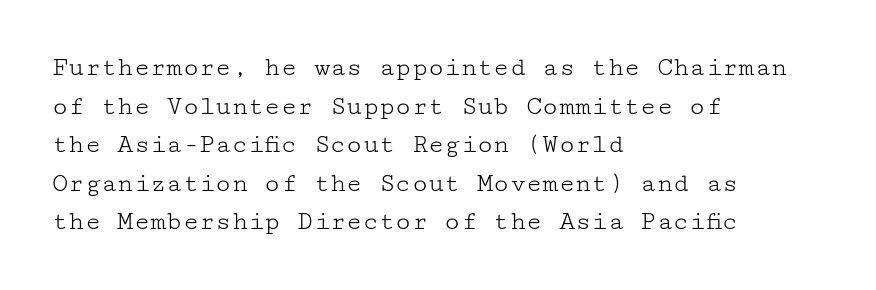
The image shows 27 px text type, upright; set left-aligned, normal line spacing (1.43x), normal letter spacing, not underlined.
